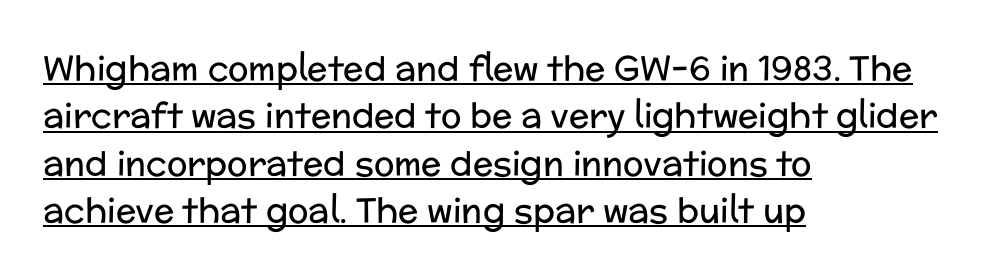
Q: Is the text bold? A: No.
Q: Is the text italic (slanted)? A: No, it is upright.
Q: Is the typeface a serif or a sans-serif typeface? A: Sans-serif.
Q: Is the text underlined? A: Yes.
Q: How is the paragraph aligned? A: Left-aligned.
Q: Is the spacing between letters normal or unusually wide? A: Normal.
Q: Is the spacing between lines tight, normal or loose? A: Normal.
Q: Width (condensed, normal, or wide)? A: Normal.
Q: Stroke contrast? A: Low.
Q: x-height? A: Medium.
Q: Monospaced? A: No.
